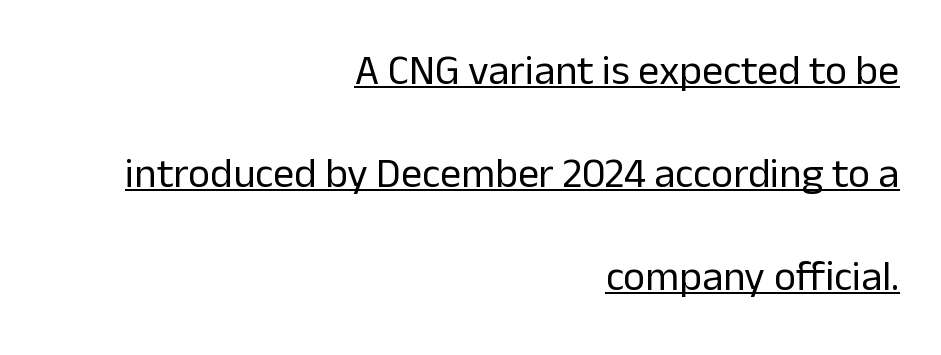
Q: Is the text bold? A: No.
Q: Is the text italic (slanted)? A: No, it is upright.
Q: Is the typeface a serif or a sans-serif typeface? A: Sans-serif.
Q: Is the text underlined? A: Yes.
Q: How is the paragraph aligned? A: Right-aligned.
Q: Is the spacing between letters normal or unusually wide? A: Normal.
Q: Is the spacing between lines tight, normal or loose? A: Loose.
Q: Width (condensed, normal, or wide)? A: Normal.
Q: Stroke contrast? A: Low.
Q: x-height? A: Medium.
Q: Monospaced? A: No.
